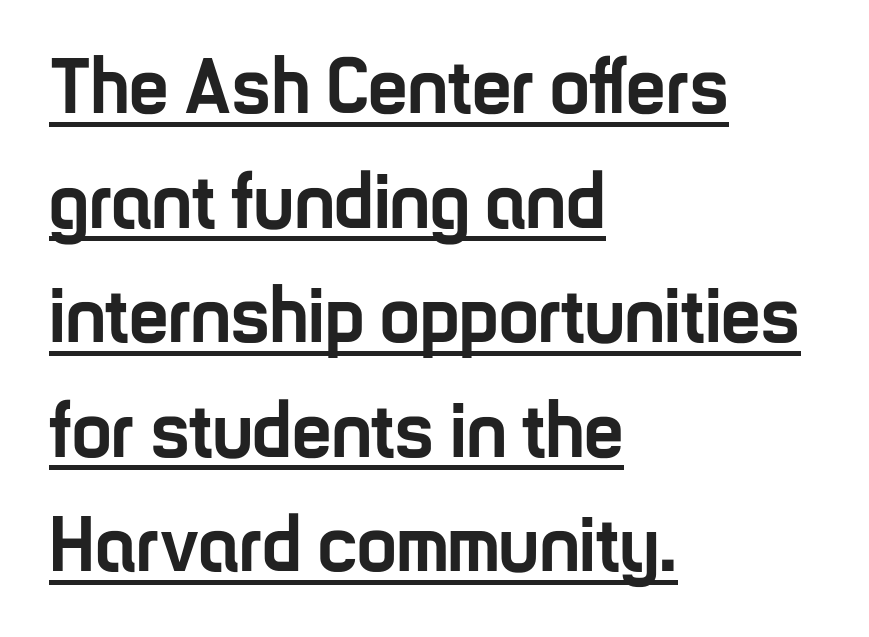
The image shows 79 px semibold, condensed sans-serif type, upright; set left-aligned, normal line spacing (1.45x), normal letter spacing, underlined; low stroke contrast and a medium x-height.
